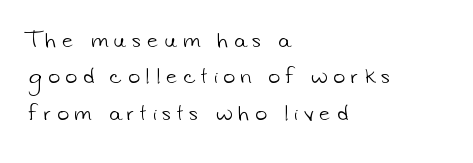
The image shows 20 px text type; set left-aligned, line spacing 1.82x, unusually wide letter spacing (+0.3 em), not underlined.
